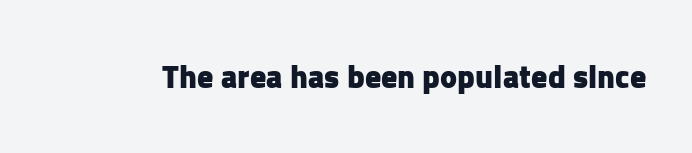
{"serif": "no", "italic": "no", "bold": "yes", "weight": "heavy", "width": "normal", "stroke_contrast": "low", "x_height": "medium", "monospaced": "no", "underline": "no", "letter_spacing": "normal", "letter_spacing_em": 0.0, "glyph_px": 32}
